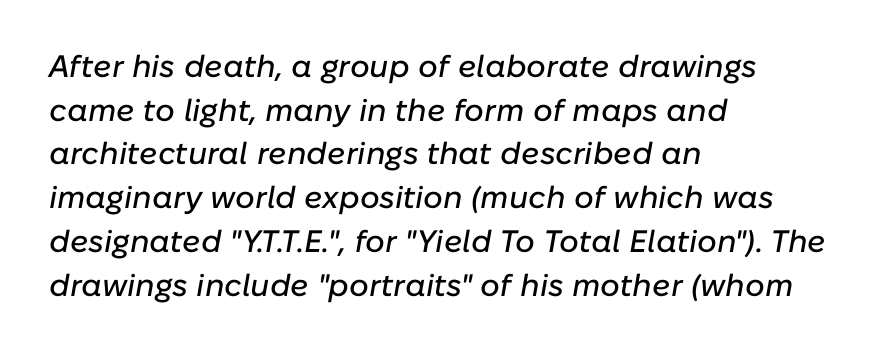
{"italic": "yes", "lean": "right", "slant_degrees": 10, "width": "normal", "stroke_contrast": "low", "x_height": "medium", "monospaced": "no", "underline": "no", "align": "left", "line_spacing": "normal", "line_spacing_ratio": 1.41, "letter_spacing": "normal", "letter_spacing_em": 0.0, "glyph_px": 31}
